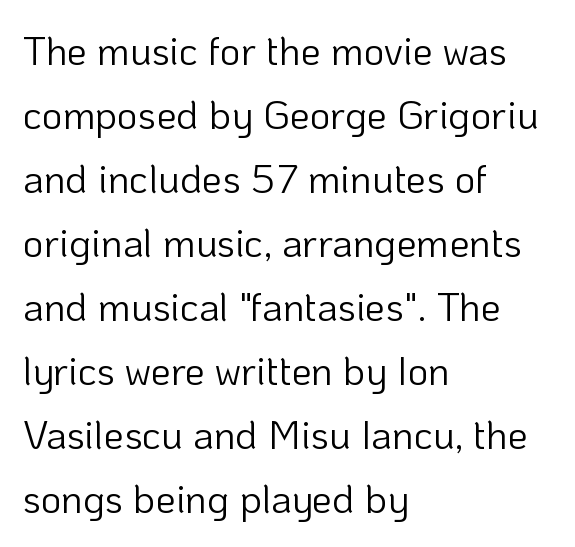
The image shows 40 px light sans-serif type, upright; set left-aligned, normal line spacing (1.6x), normal letter spacing, not underlined; low stroke contrast and a medium x-height.
